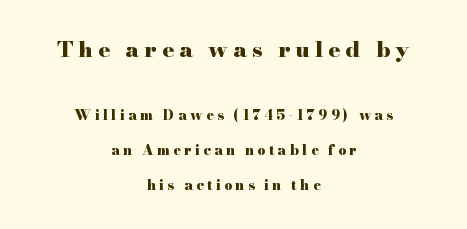
The earlier block is typeset at a bigger size than the later block. The face used here has the dense, thick strokes of a bold. Compared with a flush-left layout, this one balances lines on the center instead. Widely set lines give the paragraph a tall, airy silhouette.
